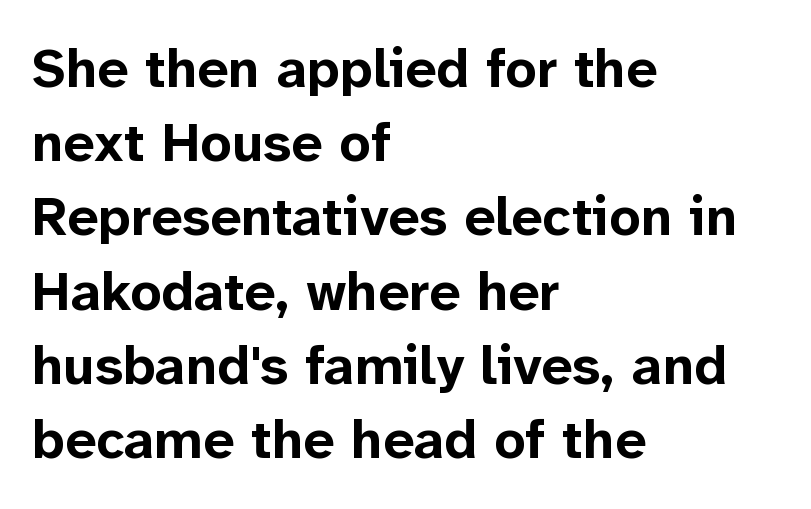
Q: Is the text bold? A: Yes.
Q: Is the text italic (slanted)? A: No, it is upright.
Q: Is the typeface a serif or a sans-serif typeface? A: Sans-serif.
Q: Is the text underlined? A: No.
Q: How is the paragraph aligned? A: Left-aligned.
Q: Is the spacing between letters normal or unusually wide? A: Normal.
Q: Is the spacing between lines tight, normal or loose? A: Normal.
Q: Width (condensed, normal, or wide)? A: Normal.
Q: Stroke contrast? A: Low.
Q: x-height? A: Medium.
Q: Monospaced? A: No.
